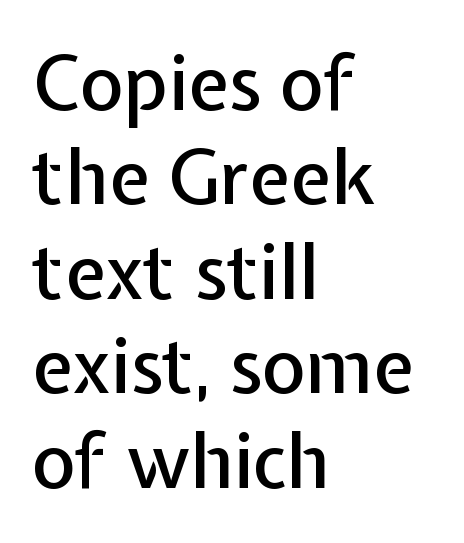
Q: Is the text italic (slanted)? A: No, it is upright.
Q: Is the typeface a serif or a sans-serif typeface? A: Sans-serif.
Q: Is the text underlined? A: No.
Q: How is the paragraph aligned? A: Left-aligned.
Q: Is the spacing between letters normal or unusually wide? A: Normal.
Q: Is the spacing between lines tight, normal or loose? A: Normal.
Q: Width (condensed, normal, or wide)? A: Normal.
Q: Stroke contrast? A: Low.
Q: x-height? A: Medium.
Q: Monospaced? A: No.
